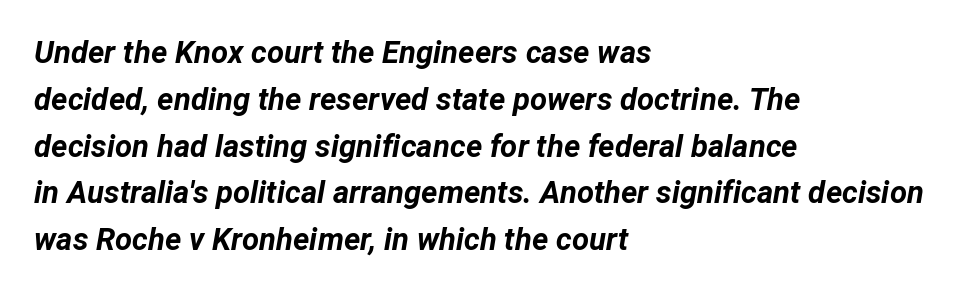
Q: Is the text bold? A: Yes.
Q: Is the text italic (slanted)? A: Yes, it leans right by about 12 degrees.
Q: Is the text underlined? A: No.
Q: How is the paragraph aligned? A: Left-aligned.
Q: Is the spacing between letters normal or unusually wide? A: Normal.
Q: Is the spacing between lines tight, normal or loose? A: Normal.
Q: Width (condensed, normal, or wide)? A: Normal.
Q: Stroke contrast? A: Low.
Q: x-height? A: Medium.
Q: Monospaced? A: No.
